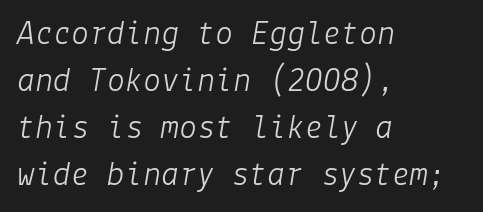
The image shows 36 px light type, italic (leaning right); set left-aligned, normal line spacing (1.31x), normal letter spacing, not underlined; low stroke contrast and a medium x-height.
